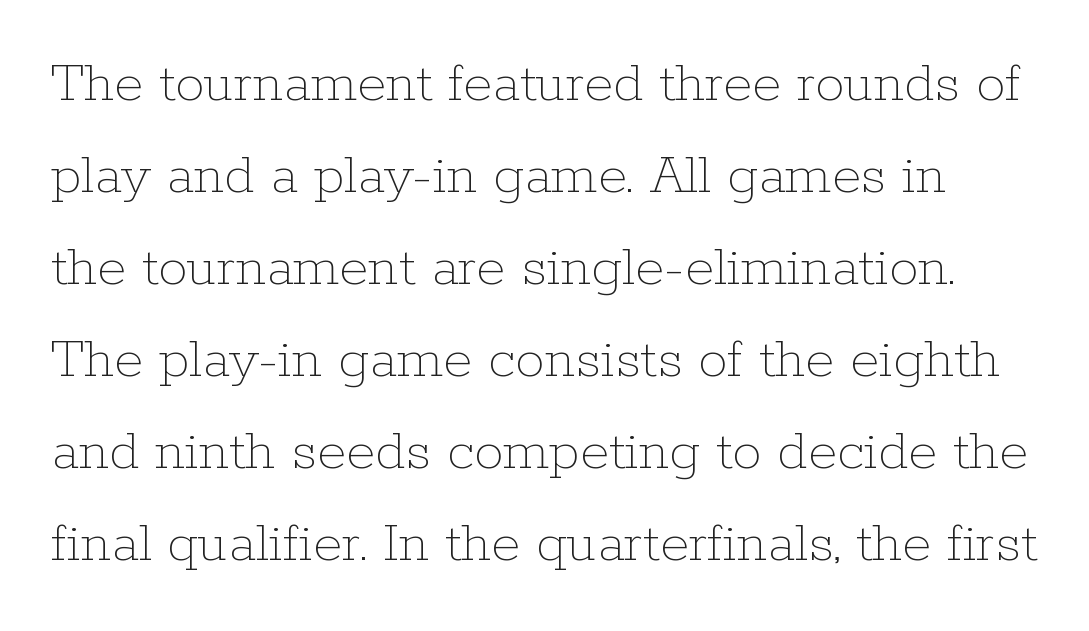
Q: Is the text bold? A: No.
Q: Is the text italic (slanted)? A: No, it is upright.
Q: Is the text underlined? A: No.
Q: Is the spacing between letters normal or unusually wide? A: Normal.
Q: Is the spacing between lines tight, normal or loose? A: Normal.
Q: Width (condensed, normal, or wide)? A: Normal.
Q: Stroke contrast? A: Low.
Q: x-height? A: Medium.
Q: Monospaced? A: No.
